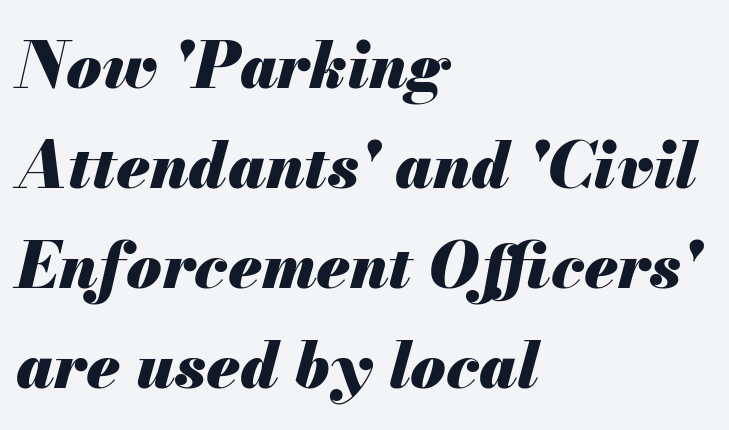
Plenty of ink on the page — the face is bold. How are the letters spaced? Ordinarily, with no added tracking. Type without underlining. Slant detected: the letters are inclined. The leading is moderate, giving the passage an even texture.
